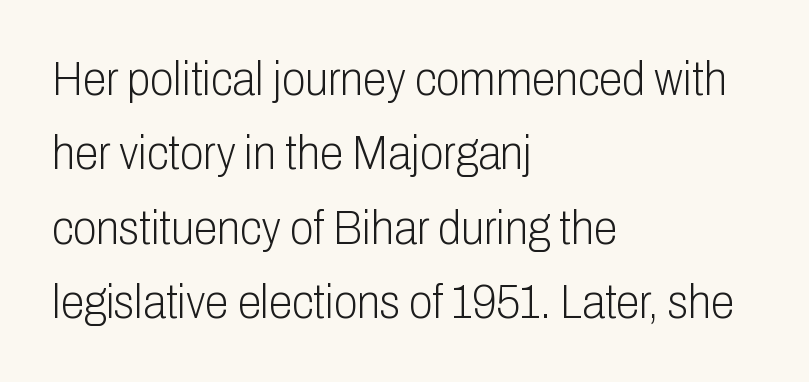
The image shows 48 px light, condensed sans-serif type, upright; set left-aligned, normal line spacing (1.55x), normal letter spacing, not underlined; low stroke contrast and a medium x-height.
